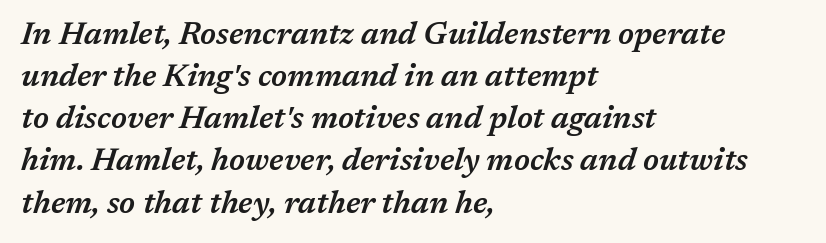
The lines are quadded left. Just letters on the line, the space beneath them empty. Each word holds together tightly as a unit, with standard inter-letter gaps. Each new line begins a customary step beneath the previous one. Each letter keeps its own natural width here, so spacing adapts to shape. A bit beefed up — I'd call it semibold rather than bold.
